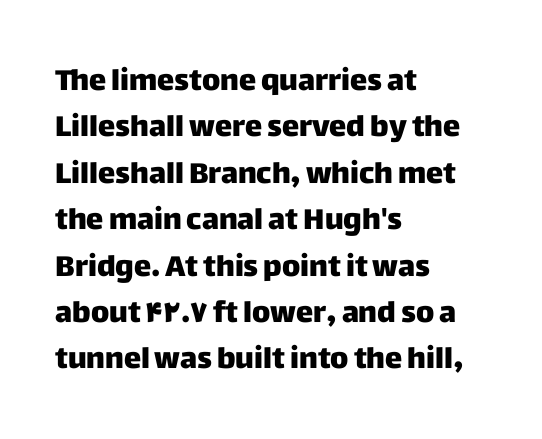
{"serif": "no", "italic": "no", "width": "normal", "stroke_contrast": "low", "x_height": "large", "monospaced": "no", "underline": "no", "align": "left", "line_spacing": "normal", "line_spacing_ratio": 1.6, "letter_spacing": "normal", "letter_spacing_em": 0.0, "glyph_px": 29}
